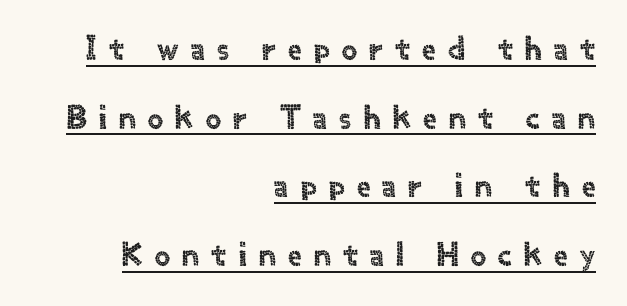
Is this a sans? Yes — the strokes have no serifs. Does extra space separate the letters? Yes, quite a lot of it. Characters remain perfectly vertical along every line. Reading down the block, your eye finds every line finishing at a fixed right position. Think of a printed novel: that variable character pitch is what you see here. This is underlined copy, the kind a proofreader might mark for attention.
